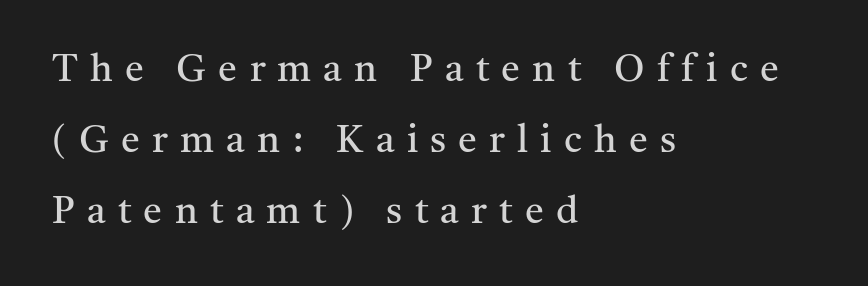
The image shows 38 px regular-weight serif type, upright; set left-aligned, line spacing 1.87x, unusually wide letter spacing (+0.32 em), not underlined; medium stroke contrast and a medium x-height.
